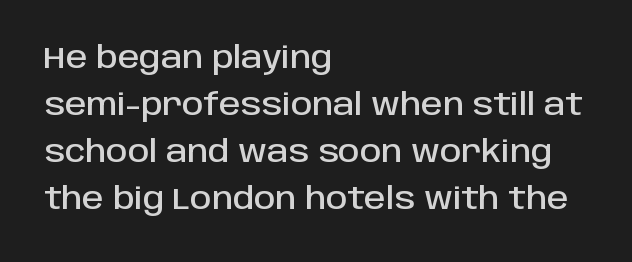
The image shows 30 px sans-serif type, upright; set left-aligned, normal line spacing (1.57x), normal letter spacing, not underlined; low stroke contrast and a large x-height.
